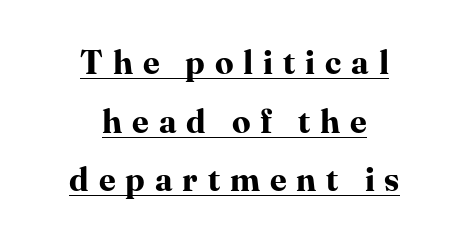
{"serif": "yes", "italic": "no", "bold": "yes", "weight": "bold", "width": "normal", "stroke_contrast": "high", "x_height": "medium", "monospaced": "no", "underline": "yes", "align": "center", "line_spacing_ratio": 1.78, "letter_spacing": "wide", "letter_spacing_em": 0.3, "glyph_px": 33}
